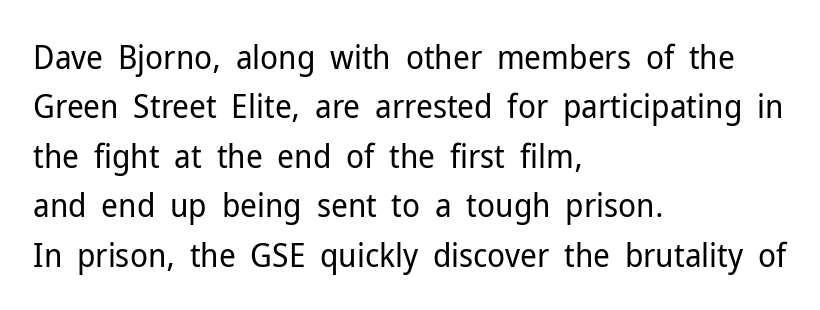
Normally led — the rows are evenly, conventionally spaced. Compared with a typical body face, this is equally light or lighter still. Is this a sans? Yes — the strokes have no serifs. The tracking reads as untouched default to a designer's eye.
